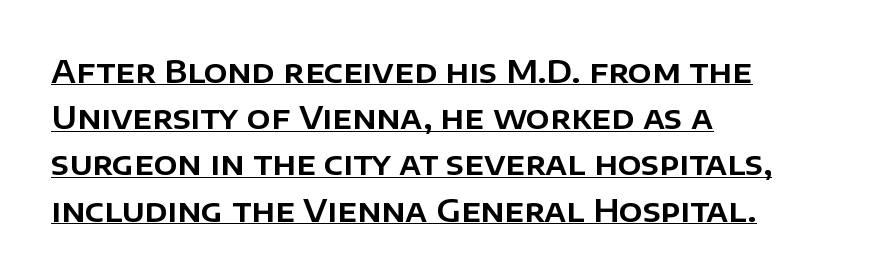
{"serif": "no", "italic": "no", "width": "normal", "stroke_contrast": "low", "x_height": "large", "monospaced": "no", "underline": "yes", "align": "left", "line_spacing": "normal", "line_spacing_ratio": 1.49, "letter_spacing": "normal", "letter_spacing_em": 0.0, "glyph_px": 31}
